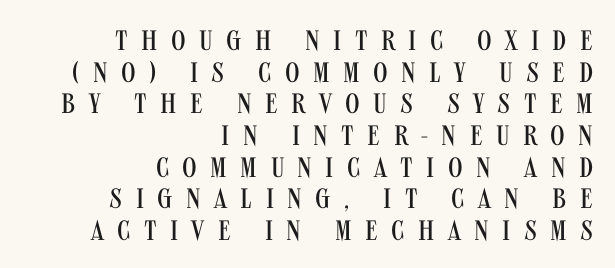
The image shows 28 px regular-weight, condensed sans-serif type, upright; set right-aligned, tight line spacing (1.13x), unusually wide letter spacing (+0.48 em), not underlined; medium stroke contrast and a large x-height.
